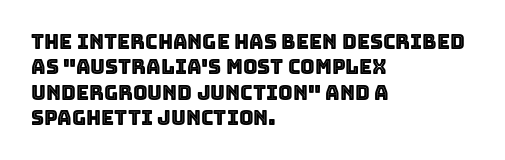
Q: Is the text italic (slanted)? A: No, it is upright.
Q: Is the text underlined? A: No.
Q: How is the paragraph aligned? A: Left-aligned.
Q: Is the spacing between letters normal or unusually wide? A: Normal.
Q: Is the spacing between lines tight, normal or loose? A: Normal.
